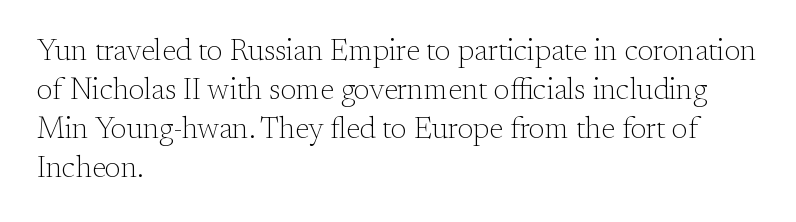
Each stroke keeps to a modest, everyday thickness or less. Tracking here is standard; glyphs follow each other at the usual distance. Character widths vary here, with narrow letters taking less room than wide ones. What kind of face is this? One with serifs.
